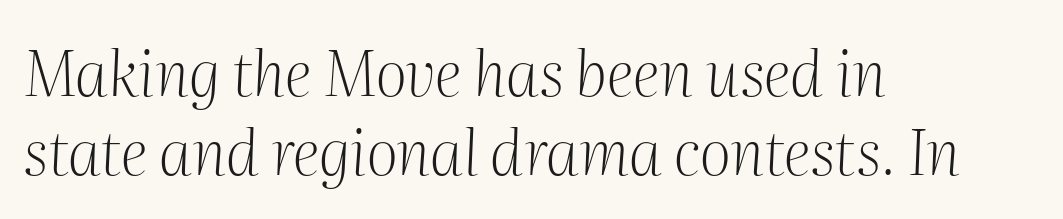
One-word summary of the alignment: left. Do the characters align in a grid? No, the font is proportional. Descenders hang freely into open space. Characters are canted at an angle relative to the baseline's perpendicular.
